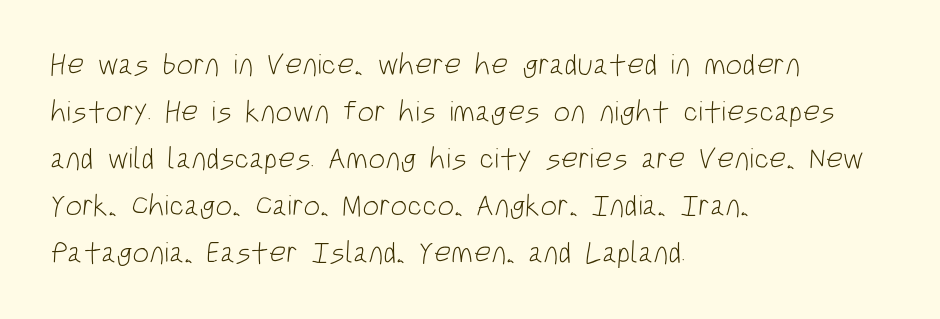
{"serif": "no", "bold": "no", "weight": "light", "width": "condensed", "stroke_contrast": "low", "x_height": "large", "monospaced": "no", "underline": "no", "align": "left", "line_spacing": "normal", "line_spacing_ratio": 1.57, "letter_spacing": "normal", "letter_spacing_em": 0.0, "glyph_px": 30}
